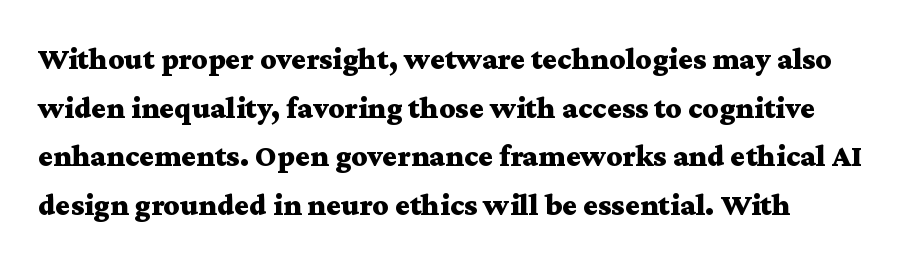
Q: Is the text bold? A: Yes.
Q: Is the text italic (slanted)? A: No, it is upright.
Q: Is the typeface a serif or a sans-serif typeface? A: Serif.
Q: Is the text underlined? A: No.
Q: How is the paragraph aligned? A: Left-aligned.
Q: Is the spacing between letters normal or unusually wide? A: Normal.
Q: Is the spacing between lines tight, normal or loose? A: Normal.
Q: Width (condensed, normal, or wide)? A: Wide.
Q: Stroke contrast? A: Medium.
Q: x-height? A: Medium.
Q: Monospaced? A: No.
